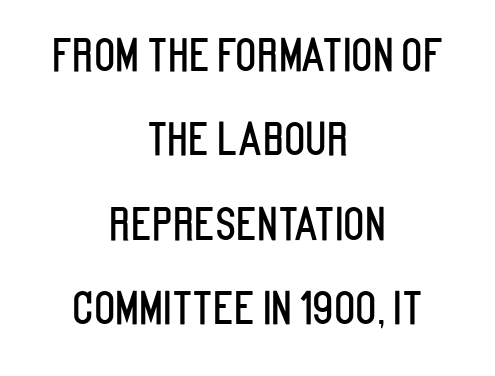
This sample uses an upright cut, with every glyph sitting square on the baseline. Character widths vary here, with narrow letters taking less room than wide ones. Compared with a flush-left layout, this one balances lines on the center instead. Is this a sans? Yes — the strokes have no serifs. A typesetter would call this zero additional tracking.
